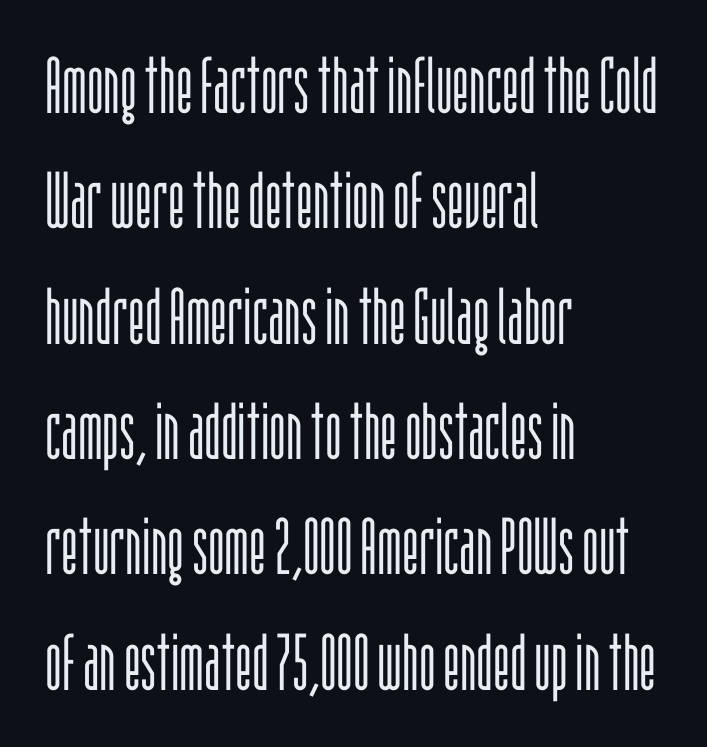
Q: Is the text bold? A: No.
Q: Is the text italic (slanted)? A: No, it is upright.
Q: Is the typeface a serif or a sans-serif typeface? A: Sans-serif.
Q: Is the text underlined? A: No.
Q: How is the paragraph aligned? A: Left-aligned.
Q: Is the spacing between letters normal or unusually wide? A: Normal.
Q: Is the spacing between lines tight, normal or loose? A: Normal.
Q: Width (condensed, normal, or wide)? A: Condensed.
Q: Stroke contrast? A: Low.
Q: x-height? A: Large.
Q: Monospaced? A: No.
